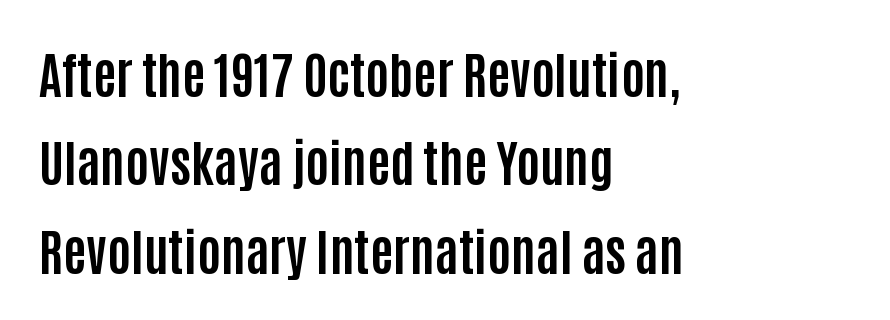
Q: Is the text bold? A: Yes.
Q: Is the text italic (slanted)? A: No, it is upright.
Q: Is the typeface a serif or a sans-serif typeface? A: Sans-serif.
Q: Is the text underlined? A: No.
Q: How is the paragraph aligned? A: Left-aligned.
Q: Is the spacing between letters normal or unusually wide? A: Normal.
Q: Width (condensed, normal, or wide)? A: Condensed.
Q: Stroke contrast? A: Low.
Q: x-height? A: Large.
Q: Monospaced? A: No.
